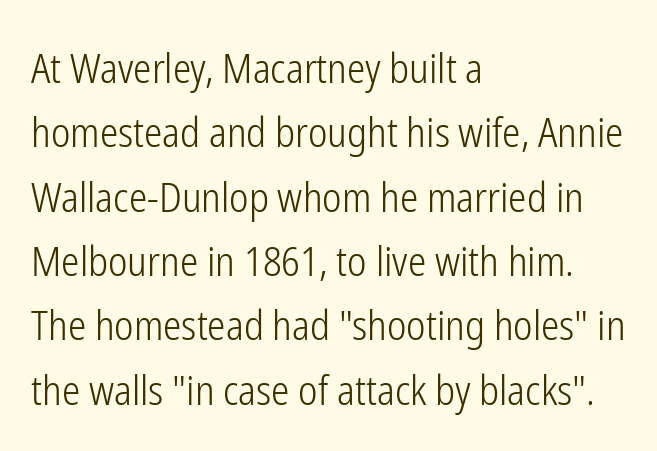
The image shows 41 px light, condensed sans-serif type, upright; set left-aligned, normal line spacing (1.57x), normal letter spacing, not underlined; low stroke contrast and a medium x-height.
